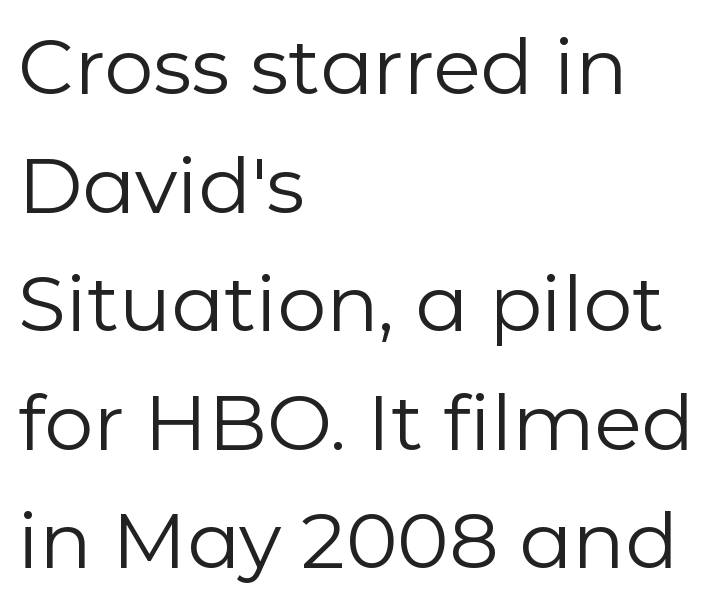
Here the designer chose a conventional face with non-uniform glyph widths. What stands out about the letter spacing? Nothing — it is the standard amount. The letters stand straight up with perfectly vertical stems. Check under the words: just untouched page. Honestly, the row spacing looks completely unremarkable. Heft: none added — not bold.
